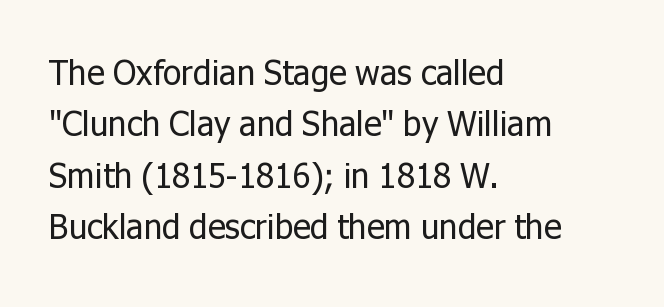
{"serif": "no", "italic": "no", "bold": "no", "weight": "regular", "width": "normal", "stroke_contrast": "low", "x_height": "medium", "monospaced": "no", "underline": "no", "align": "left", "line_spacing": "normal", "line_spacing_ratio": 1.51, "letter_spacing": "normal", "letter_spacing_em": 0.0, "glyph_px": 34}
